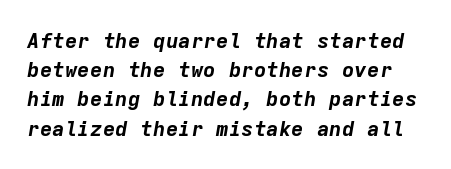
Yep, that's italic — everything's leaning. Vertical spacing — default. Students, this is bold: see how much ink each stroke carries. The foot of each line stays bare and open. The horizontal fit of the characters is conventional and even.
